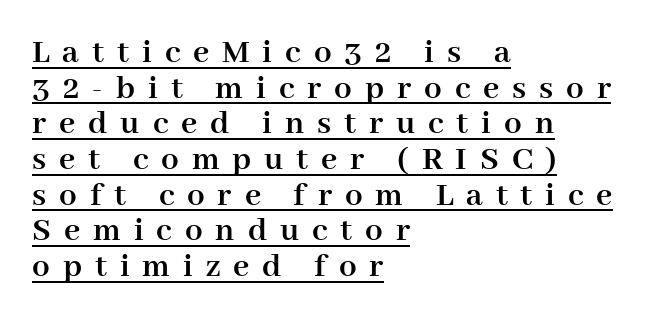
Q: Is the text bold? A: Yes.
Q: Is the text italic (slanted)? A: No, it is upright.
Q: Is the typeface a serif or a sans-serif typeface? A: Serif.
Q: Is the text underlined? A: Yes.
Q: How is the paragraph aligned? A: Left-aligned.
Q: Is the spacing between letters normal or unusually wide? A: Unusually wide.
Q: Is the spacing between lines tight, normal or loose? A: Tight.
Q: Width (condensed, normal, or wide)? A: Normal.
Q: Stroke contrast? A: High.
Q: x-height? A: Medium.
Q: Monospaced? A: No.
